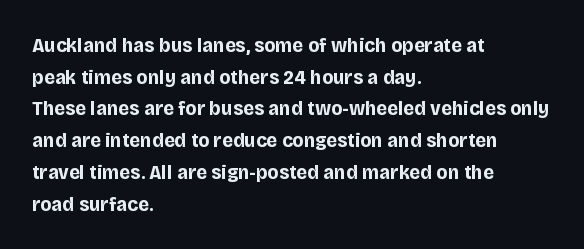
This is roman type, the default non-slanted kind. Observe the ordinary spacing: letters are neighbours, not strangers. The space between consecutive lines is moderate. Leftover space on each line is placed entirely after the last word. The string is rendered with underlining switched off. What weight is shown? A full bold with thick strokes.
